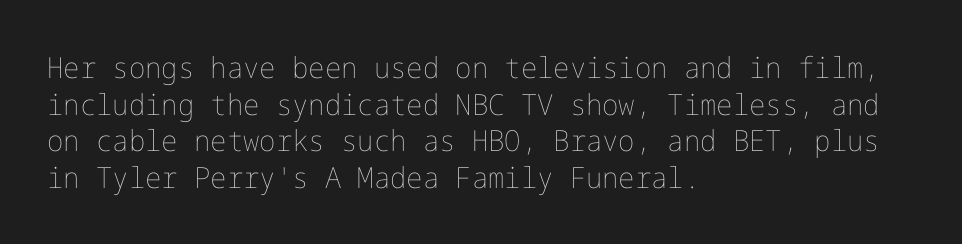
{"italic": "no", "bold": "no", "weight": "thin", "width": "normal", "stroke_contrast": "low", "x_height": "medium", "underline": "no", "align": "left", "line_spacing": "normal", "line_spacing_ratio": 1.26, "letter_spacing": "normal", "letter_spacing_em": 0.0, "glyph_px": 29}
